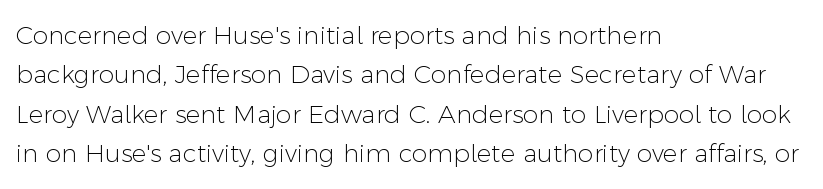
Q: Is the text bold? A: No.
Q: Is the text italic (slanted)? A: No, it is upright.
Q: Is the text underlined? A: No.
Q: How is the paragraph aligned? A: Left-aligned.
Q: Is the spacing between letters normal or unusually wide? A: Normal.
Q: Is the spacing between lines tight, normal or loose? A: Normal.
